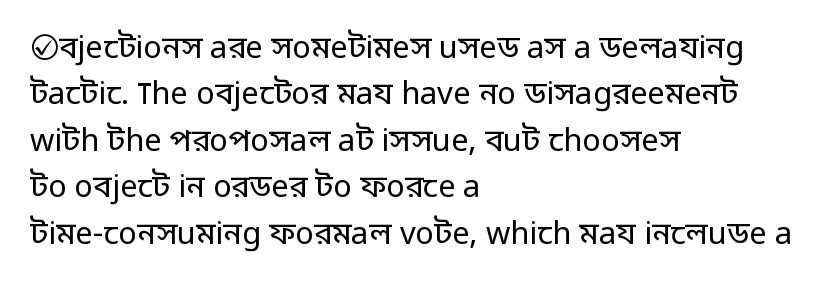
The image shows 31 px regular-weight sans-serif type, upright; set left-aligned, normal line spacing (1.5x), normal letter spacing, not underlined; low stroke contrast and a medium x-height.
